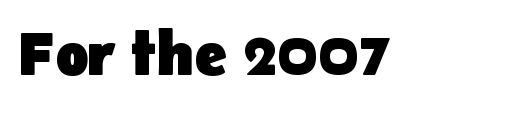
Letters rest on an invisible, unmarked baseline. This is the regular roman posture of the typeface. Heavy-handed strokes throughout: this text is bold. The letters sit at their default tracking, neither squeezed nor spread. Note the varied advance widths — an 'i' is clearly narrower than an 'm'. The font family rendered here belongs to the sans-serif group.
